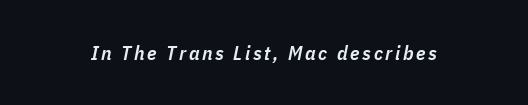
Q: Is the text bold? A: Semi-bold.
Q: Is the text italic (slanted)? A: Yes, it leans right by about 11 degrees.
Q: Is the text underlined? A: No.
